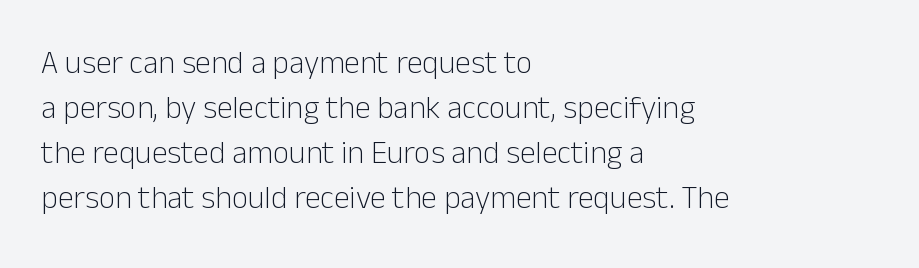
Q: Is the text bold? A: No.
Q: Is the text italic (slanted)? A: No, it is upright.
Q: Is the typeface a serif or a sans-serif typeface? A: Sans-serif.
Q: Is the text underlined? A: No.
Q: How is the paragraph aligned? A: Left-aligned.
Q: Is the spacing between letters normal or unusually wide? A: Normal.
Q: Is the spacing between lines tight, normal or loose? A: Normal.
Q: Width (condensed, normal, or wide)? A: Normal.
Q: Stroke contrast? A: Low.
Q: x-height? A: Medium.
Q: Monospaced? A: No.
